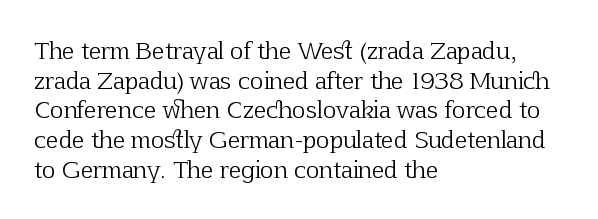
{"italic": "no", "bold": "no", "underline": "no", "align": "left", "line_spacing": "normal", "line_spacing_ratio": 1.29, "letter_spacing": "normal", "letter_spacing_em": 0.0, "glyph_px": 23}
